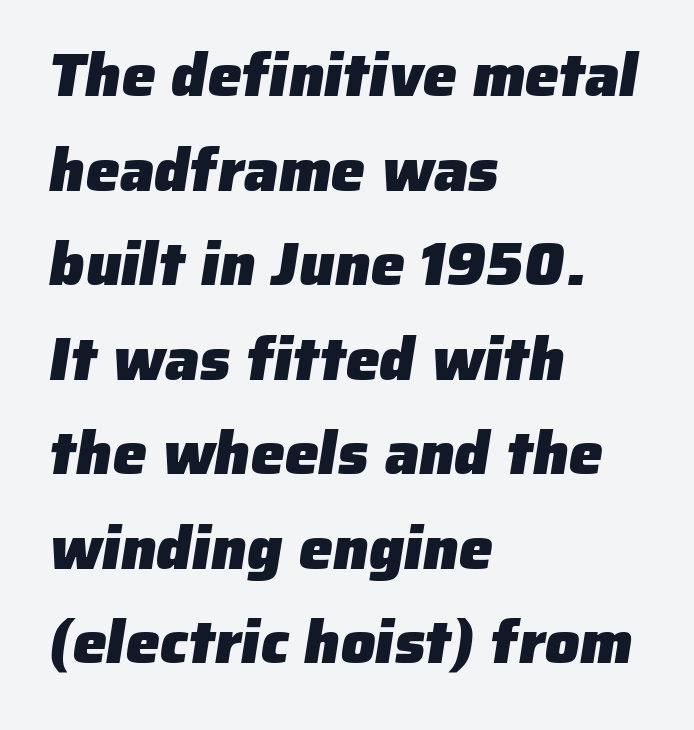
{"serif": "no", "bold": "yes", "weight": "heavy", "width": "normal", "stroke_contrast": "low", "x_height": "medium", "monospaced": "no", "underline": "no", "align": "left", "line_spacing": "normal", "line_spacing_ratio": 1.55, "letter_spacing": "normal", "letter_spacing_em": 0.0, "glyph_px": 61}
